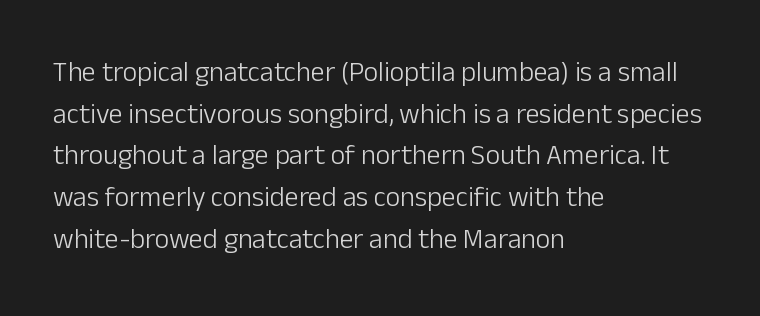
{"serif": "no", "italic": "no", "bold": "no", "weight": "light", "width": "normal", "stroke_contrast": "low", "x_height": "medium", "monospaced": "no", "underline": "no", "align": "left", "line_spacing": "normal", "line_spacing_ratio": 1.49, "letter_spacing": "normal", "letter_spacing_em": 0.0, "glyph_px": 28}
